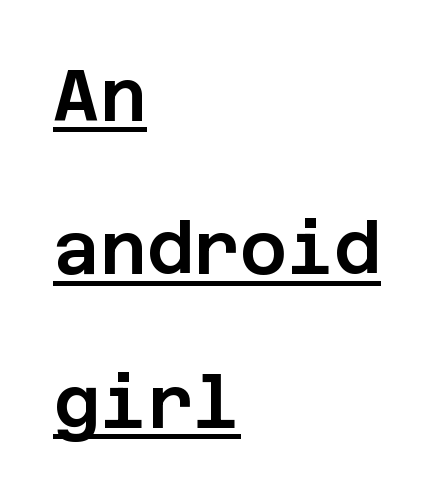
Q: Is the text italic (slanted)? A: No, it is upright.
Q: Is the typeface a serif or a sans-serif typeface? A: Sans-serif.
Q: Is the text underlined? A: Yes.
Q: How is the paragraph aligned? A: Left-aligned.
Q: Is the spacing between letters normal or unusually wide? A: Normal.
Q: Is the spacing between lines tight, normal or loose? A: Loose.
Q: Width (condensed, normal, or wide)? A: Normal.
Q: Stroke contrast? A: Low.
Q: x-height? A: Large.
